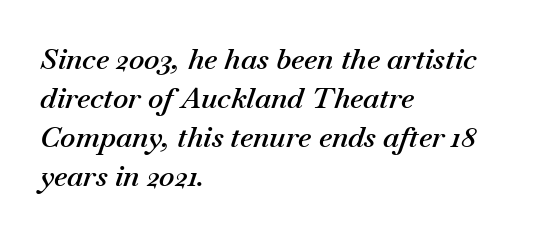
Q: Is the text bold? A: Semi-bold.
Q: Is the text italic (slanted)? A: Yes, it leans right by about 18 degrees.
Q: Is the text underlined? A: No.
Q: How is the paragraph aligned? A: Left-aligned.
Q: Is the spacing between letters normal or unusually wide? A: Normal.
Q: Is the spacing between lines tight, normal or loose? A: Normal.
Q: Width (condensed, normal, or wide)? A: Normal.
Q: Stroke contrast? A: Medium.
Q: x-height? A: Small.
Q: Monospaced? A: No.
